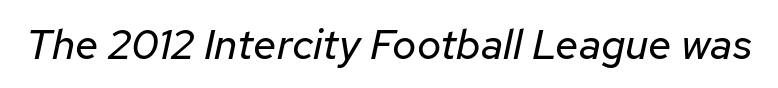
The image shows 42 px regular-weight type, italic (leaning right); set normal letter spacing, not underlined; low stroke contrast and a medium x-height.
